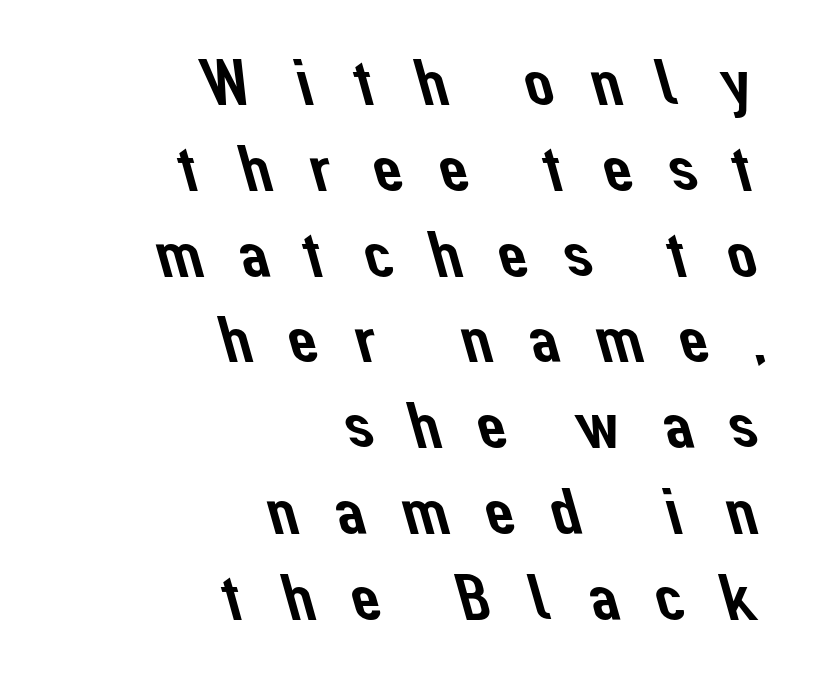
{"serif": "no", "width": "normal", "stroke_contrast": "low", "x_height": "medium", "monospaced": "no", "underline": "no", "align": "right", "line_spacing": "normal", "line_spacing_ratio": 1.3, "letter_spacing": "wide", "letter_spacing_em": 0.45, "glyph_px": 66}
